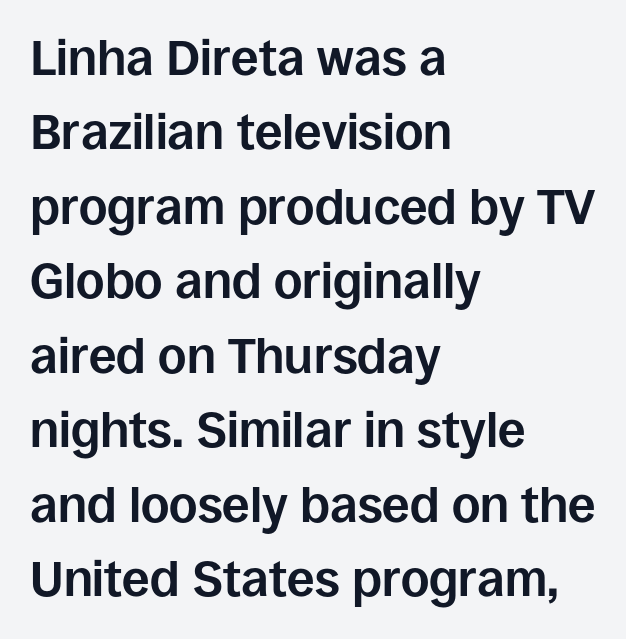
The image shows 49 px bold sans-serif type, upright; set left-aligned, normal line spacing (1.52x), normal letter spacing, not underlined; low stroke contrast and a large x-height.
